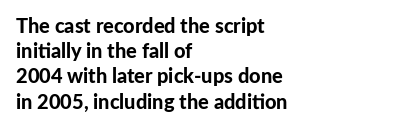
Q: Is the text bold? A: Yes.
Q: Is the text italic (slanted)? A: No, it is upright.
Q: Is the text underlined? A: No.
Q: How is the paragraph aligned? A: Left-aligned.
Q: Is the spacing between letters normal or unusually wide? A: Normal.
Q: Is the spacing between lines tight, normal or loose? A: Normal.
